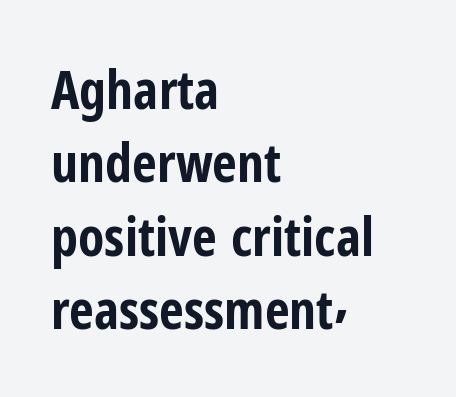
Q: Is the text bold? A: Yes.
Q: Is the text italic (slanted)? A: No, it is upright.
Q: Is the typeface a serif or a sans-serif typeface? A: Sans-serif.
Q: Is the text underlined? A: No.
Q: How is the paragraph aligned? A: Left-aligned.
Q: Is the spacing between letters normal or unusually wide? A: Normal.
Q: Is the spacing between lines tight, normal or loose? A: Normal.
Q: Width (condensed, normal, or wide)? A: Condensed.
Q: Stroke contrast? A: Low.
Q: x-height? A: Medium.
Q: Monospaced? A: No.
